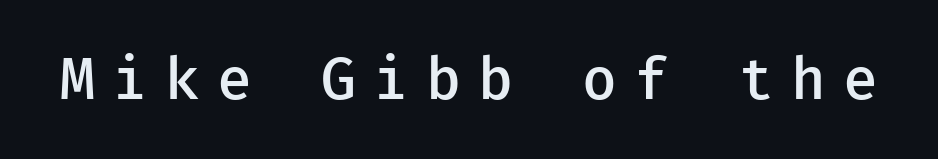
The face used here is a semibold: visibly heavier than regular, lighter than bold. Check where the strokes stop: nothing finishes them off — pure sans. Is there any slant? The stems are plumb. Inter-character spacing is expanded well beyond the font's built-in metrics.
